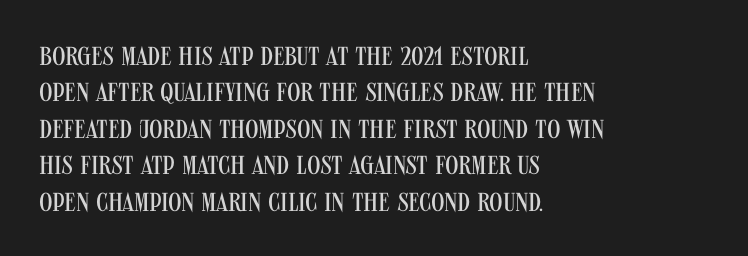
{"italic": "no", "bold": "no", "underline": "no", "align": "left", "line_spacing": "normal", "line_spacing_ratio": 1.4, "letter_spacing": "normal", "letter_spacing_em": 0.0, "glyph_px": 26}
